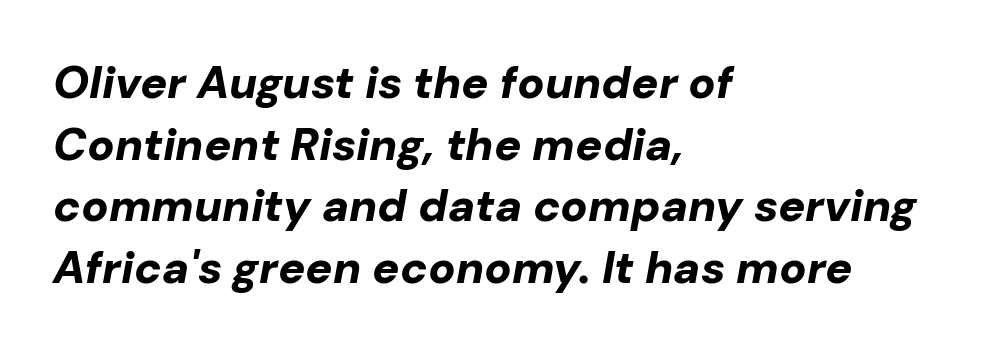
Q: Is the text bold? A: Yes.
Q: Is the text italic (slanted)? A: Yes, it leans right by about 10 degrees.
Q: Is the text underlined? A: No.
Q: How is the paragraph aligned? A: Left-aligned.
Q: Is the spacing between letters normal or unusually wide? A: Normal.
Q: Is the spacing between lines tight, normal or loose? A: Normal.
Q: Width (condensed, normal, or wide)? A: Normal.
Q: Stroke contrast? A: Low.
Q: x-height? A: Medium.
Q: Monospaced? A: No.
